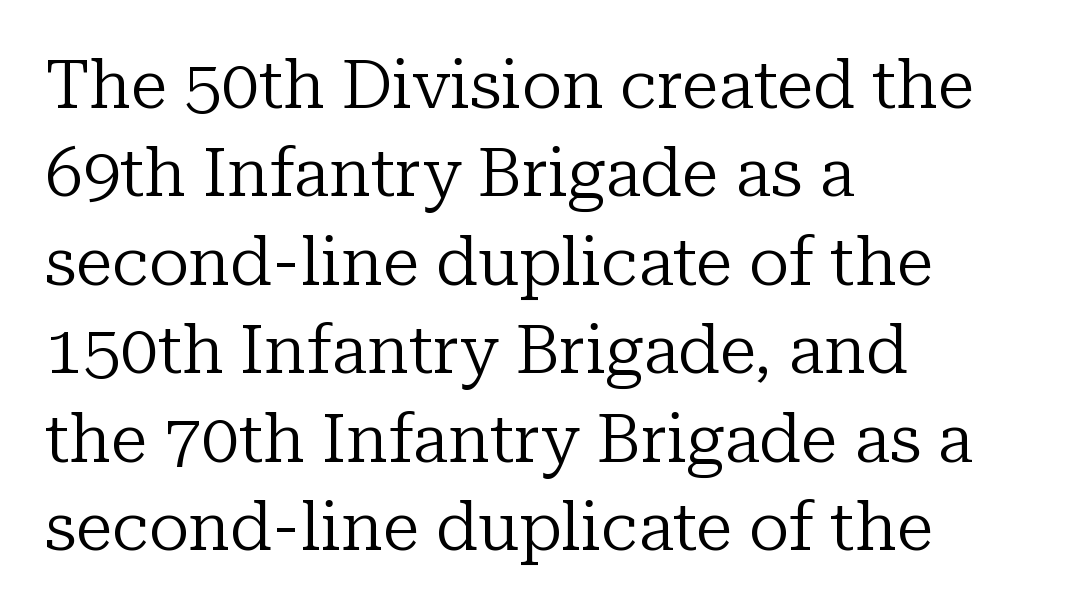
{"serif": "yes", "italic": "no", "bold": "no", "weight": "regular", "width": "normal", "stroke_contrast": "low", "x_height": "medium", "monospaced": "no", "underline": "no", "align": "left", "line_spacing": "normal", "line_spacing_ratio": 1.32, "letter_spacing": "normal", "letter_spacing_em": 0.0, "glyph_px": 67}
